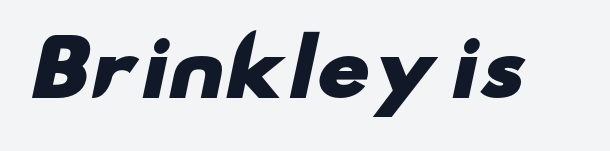
{"serif": "no", "bold": "yes", "weight": "heavy", "width": "wide", "stroke_contrast": "low", "x_height": "small", "monospaced": "no", "underline": "no", "letter_spacing": "normal", "letter_spacing_em": 0.0, "glyph_px": 77}
